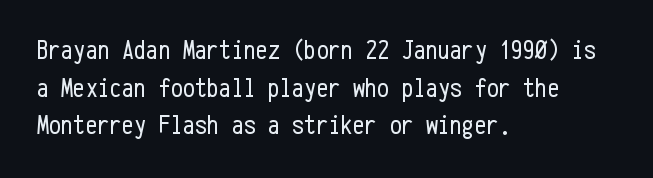
The image shows 27 px text type, upright; set left-aligned, normal line spacing (1.39x), normal letter spacing, not underlined.
